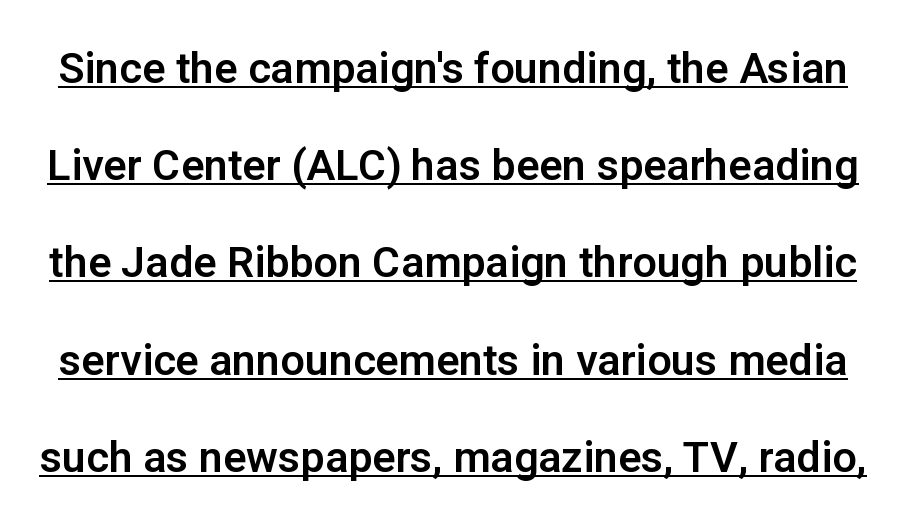
The image shows 43 px sans-serif type, upright; set loose line spacing (2.26x), normal letter spacing, underlined; low stroke contrast and a medium x-height.
